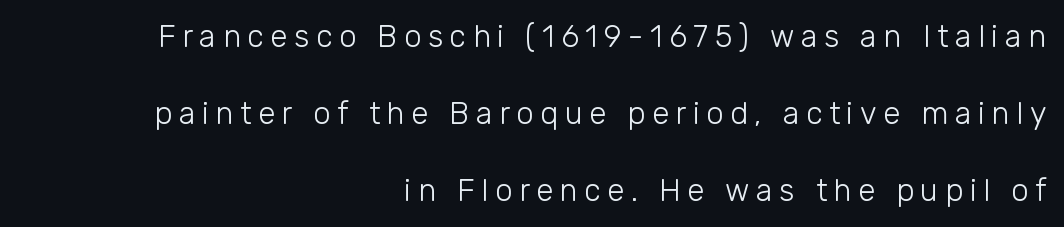
Q: Is the text bold? A: No.
Q: Is the text italic (slanted)? A: No, it is upright.
Q: Is the typeface a serif or a sans-serif typeface? A: Sans-serif.
Q: Is the text underlined? A: No.
Q: How is the paragraph aligned? A: Right-aligned.
Q: Is the spacing between letters normal or unusually wide? A: Unusually wide.
Q: Is the spacing between lines tight, normal or loose? A: Loose.
Q: Width (condensed, normal, or wide)? A: Normal.
Q: Stroke contrast? A: Low.
Q: x-height? A: Medium.
Q: Monospaced? A: No.
